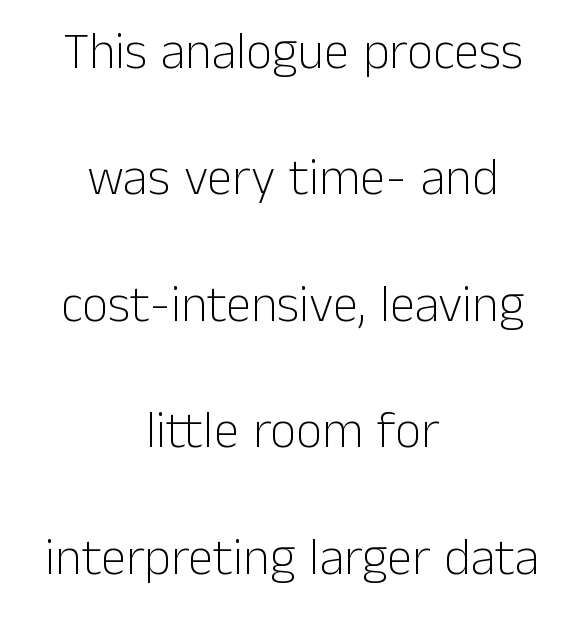
Q: Is the text bold? A: No.
Q: Is the text italic (slanted)? A: No, it is upright.
Q: Is the typeface a serif or a sans-serif typeface? A: Sans-serif.
Q: Is the text underlined? A: No.
Q: How is the paragraph aligned? A: Centered.
Q: Is the spacing between letters normal or unusually wide? A: Normal.
Q: Is the spacing between lines tight, normal or loose? A: Loose.
Q: Width (condensed, normal, or wide)? A: Normal.
Q: Stroke contrast? A: Low.
Q: x-height? A: Medium.
Q: Monospaced? A: No.
